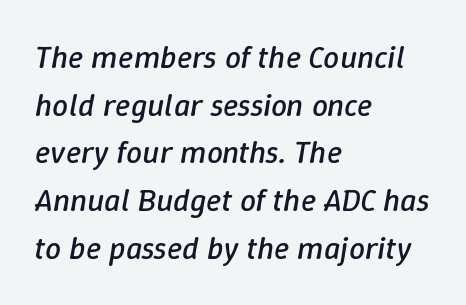
{"italic": "yes", "lean": "right", "slant_degrees": 9, "bold": "no", "weight": "regular", "width": "normal", "stroke_contrast": "low", "x_height": "medium", "monospaced": "no", "underline": "no", "align": "left", "line_spacing": "normal", "line_spacing_ratio": 1.49, "letter_spacing": "normal", "letter_spacing_em": 0.0, "glyph_px": 32}
